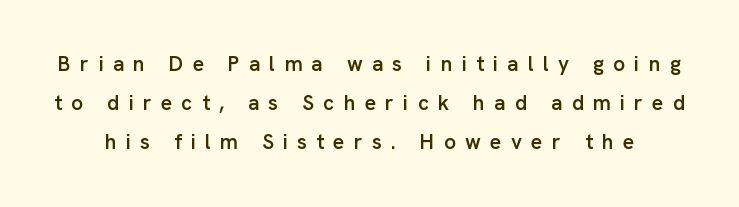
{"italic": "no", "bold": "semi", "underline": "no", "line_spacing_ratio": 1.86, "letter_spacing": "wide", "letter_spacing_em": 0.44, "glyph_px": 21}
